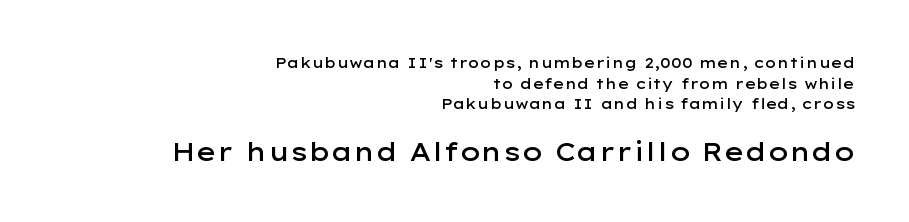
Q: Is the text bold? A: Semi-bold.
Q: Is the text italic (slanted)? A: No, it is upright.
Q: Is the text underlined? A: No.
Q: How is the paragraph aligned? A: Right-aligned.
Q: Is the spacing between letters normal or unusually wide? A: Normal.
Q: Is the spacing between lines tight, normal or loose? A: Normal.
Q: Which block of text is set in a larger size, the first (top) or the second (bottom)? A: The second (bottom) one.
